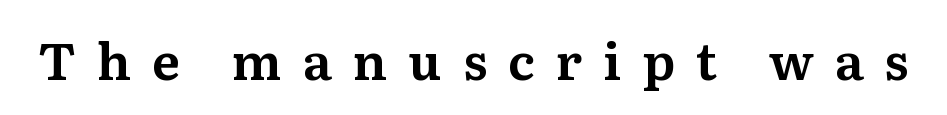
The image shows 51 px serif type, upright; set unusually wide letter spacing (+0.41 em), not underlined; medium stroke contrast and a medium x-height.
